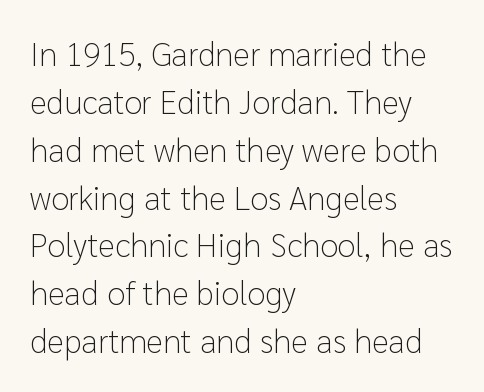
Q: Is the text bold? A: No.
Q: Is the text italic (slanted)? A: No, it is upright.
Q: Is the typeface a serif or a sans-serif typeface? A: Sans-serif.
Q: Is the text underlined? A: No.
Q: How is the paragraph aligned? A: Left-aligned.
Q: Is the spacing between letters normal or unusually wide? A: Normal.
Q: Is the spacing between lines tight, normal or loose? A: Normal.
Q: Width (condensed, normal, or wide)? A: Normal.
Q: Stroke contrast? A: Low.
Q: x-height? A: Medium.
Q: Monospaced? A: No.
